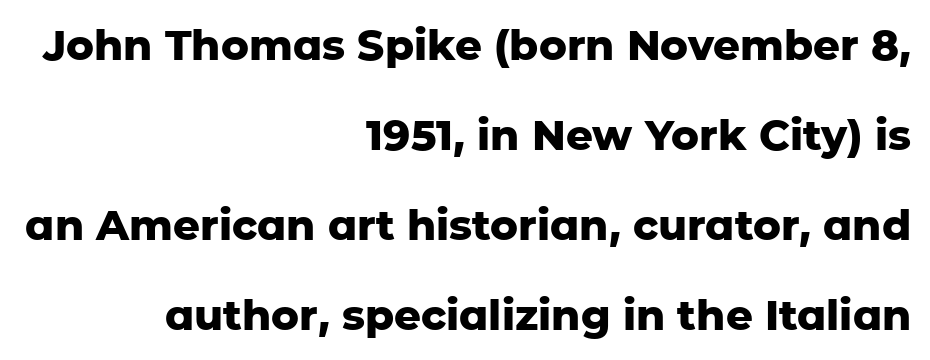
Serif or sans? Sans — the stroke terminals are bare. Leading: increased. On the weight axis this lands at bold, roughly 700. The passage shown has conventional tracking throughout.
